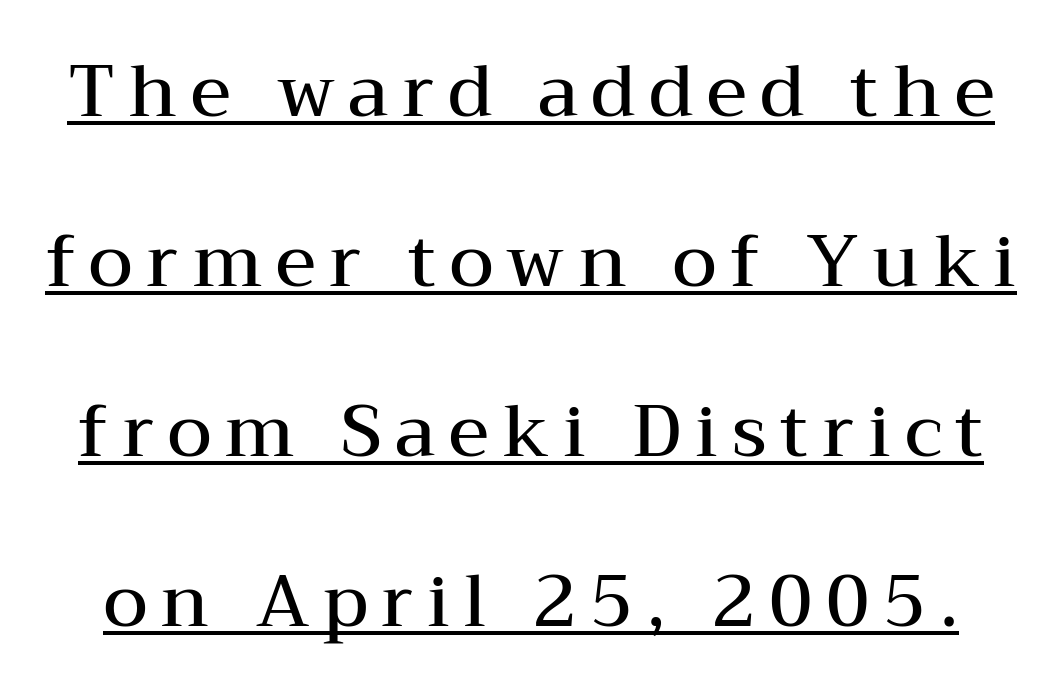
Q: Is the text bold? A: Semi-bold.
Q: Is the text italic (slanted)? A: No, it is upright.
Q: Is the typeface a serif or a sans-serif typeface? A: Serif.
Q: Is the text underlined? A: Yes.
Q: Is the spacing between lines tight, normal or loose? A: Loose.
Q: Width (condensed, normal, or wide)? A: Wide.
Q: Stroke contrast? A: Medium.
Q: x-height? A: Medium.
Q: Monospaced? A: No.
